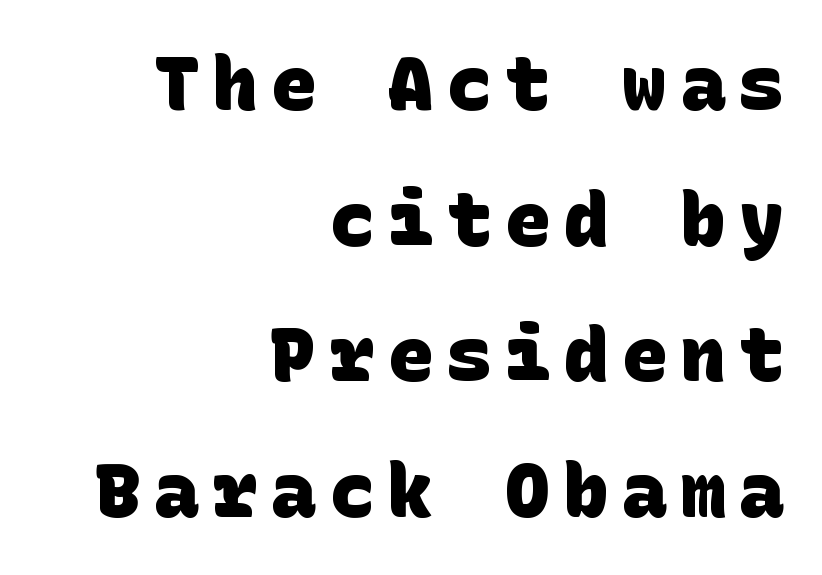
{"serif": "no", "bold": "yes", "weight": "heavy", "width": "normal", "stroke_contrast": "low", "x_height": "large", "underline": "no", "align": "right", "line_spacing_ratio": 1.81, "glyph_px": 75}
